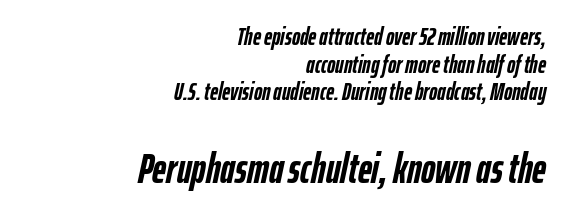
The image shows 43 px semibold, condensed type, italic (leaning right); set right-aligned, tight line spacing (1.11x), normal letter spacing, not underlined; the second (bottom) block is 1.72x larger; low stroke contrast and a medium x-height.
